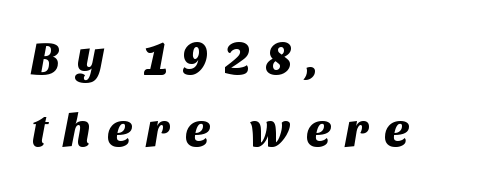
Q: Is the typeface a serif or a sans-serif typeface? A: Sans-serif.
Q: Is the text underlined? A: No.
Q: How is the paragraph aligned? A: Left-aligned.
Q: Is the spacing between letters normal or unusually wide? A: Unusually wide.
Q: Is the spacing between lines tight, normal or loose? A: Normal.
Q: Width (condensed, normal, or wide)? A: Normal.
Q: Stroke contrast? A: Medium.
Q: x-height? A: Large.
Q: Monospaced? A: No.
